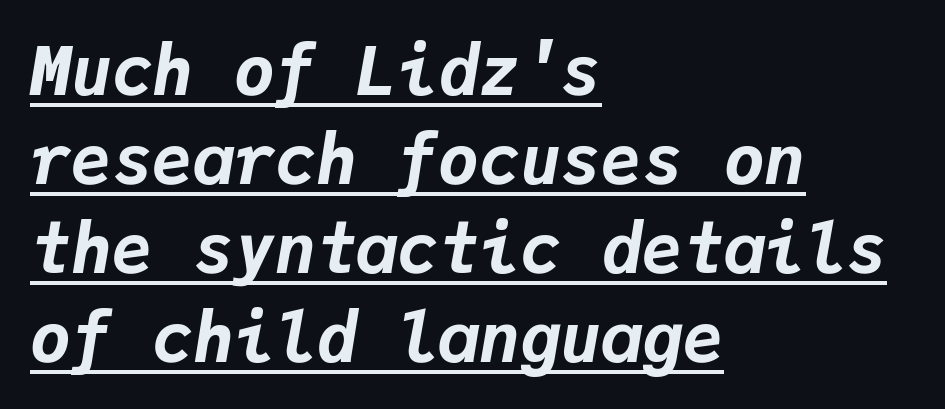
Visually the block forms a straight wall on the left and a jagged coastline on the right. The rendering uses a moderate line-height, typical for paragraphs. What stands out about the letter spacing? Nothing — it is the standard amount. A typesetter would call this monospace, since all characters share one set width.
